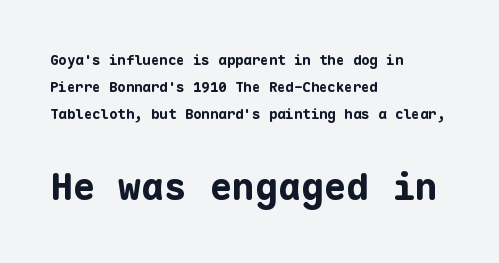
Q: Is the text bold? A: Yes.
Q: Is the text italic (slanted)? A: No, it is upright.
Q: Is the typeface a serif or a sans-serif typeface? A: Sans-serif.
Q: Is the text underlined? A: No.
Q: How is the paragraph aligned? A: Left-aligned.
Q: Is the spacing between letters normal or unusually wide? A: Normal.
Q: Is the spacing between lines tight, normal or loose? A: Loose.
Q: Which block of text is set in a larger size, the first (top) or the second (bottom)? A: The second (bottom) one.
Q: Width (condensed, normal, or wide)? A: Normal.
Q: Stroke contrast? A: Low.
Q: x-height? A: Medium.
Q: Monospaced? A: Yes.
